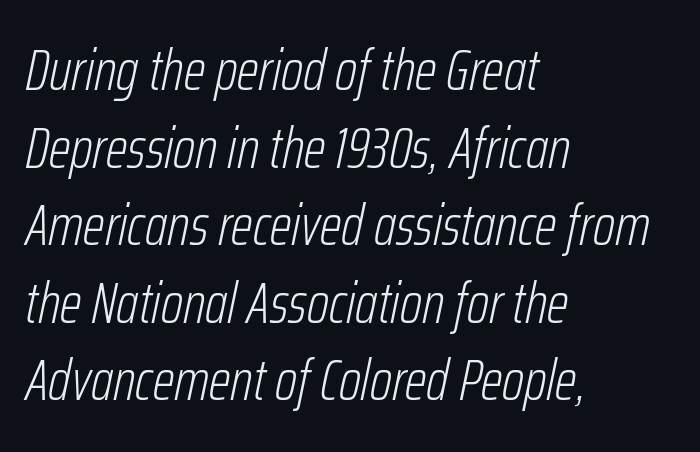
The letterforms sit at book weight or below. In terms of posture, this sample is oblique. Varying glyph widths throughout — classic text-font behaviour. The passage shown stacks its lines at a standard gap. The words here are not underlined. Leftover space on each line is placed entirely after the last word.
